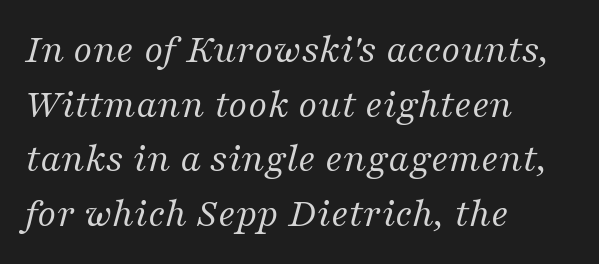
The face looks like a standard text weight, possibly lighter. Where is the straight margin? On the left. Is there much room between lines? A standard amount, neither cramped nor airy. The letters advance in unequal steps, a hallmark of proportional type.
